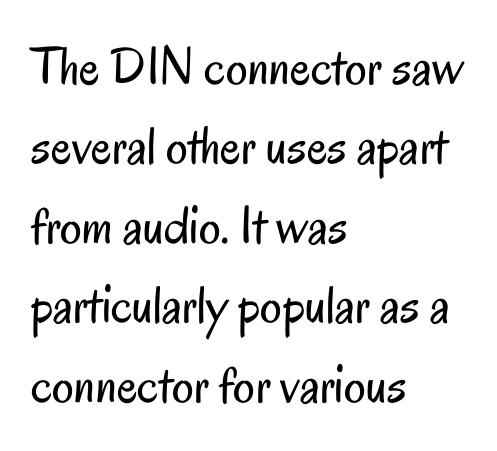
{"serif": "no", "italic": "no", "bold": "no", "weight": "regular", "width": "condensed", "stroke_contrast": "low", "x_height": "small", "monospaced": "no", "underline": "no", "align": "left", "line_spacing": "normal", "line_spacing_ratio": 1.47, "letter_spacing": "normal", "letter_spacing_em": 0.0, "glyph_px": 54}
